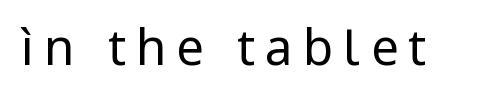
The image shows 49 px regular-weight sans-serif type, upright; set unusually wide letter spacing (+0.21 em), not underlined; low stroke contrast and a medium x-height.
